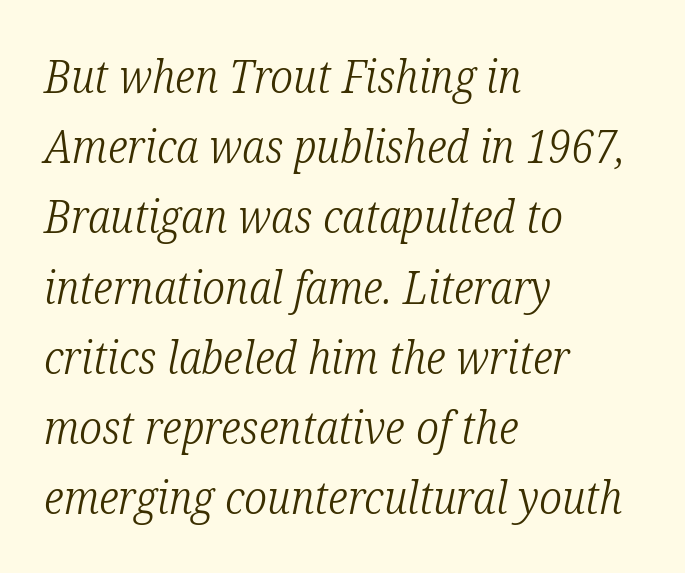
The image shows 45 px light, condensed serif type, italic (leaning right); set left-aligned, normal line spacing (1.56x), normal letter spacing, not underlined; low stroke contrast and a medium x-height.
